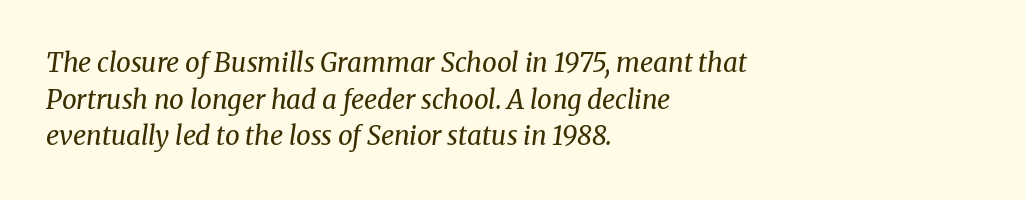
The image shows 26 px text type, italic (leaning right); set left-aligned, normal line spacing (1.41x), normal letter spacing, not underlined.
